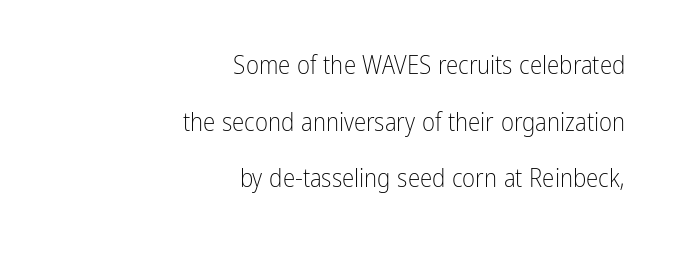
{"italic": "no", "bold": "no", "underline": "no", "align": "right", "line_spacing": "loose", "line_spacing_ratio": 2.27, "letter_spacing": "normal", "letter_spacing_em": 0.0, "glyph_px": 25}
